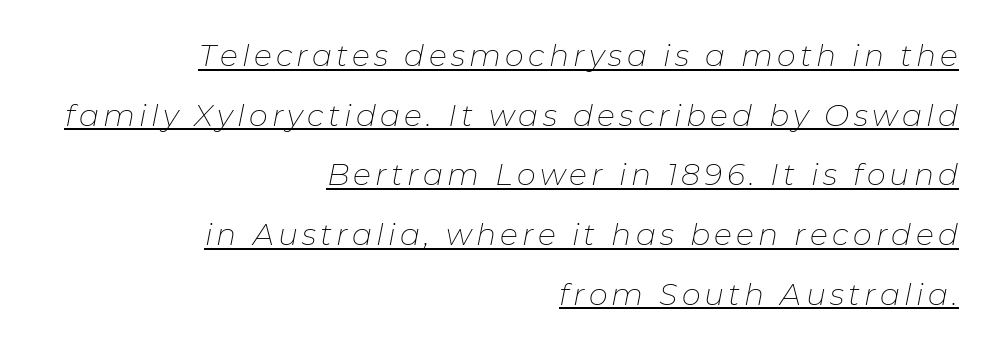
Quick note: interline space is abundant. This sample is right-justified, so line beginnings fall wherever the words allow. Has an underline been added? It has. Is this a fixed-width face? No — the glyphs have proportional, varying widths. The typeface has the unassuming heft of standard copy or less.
